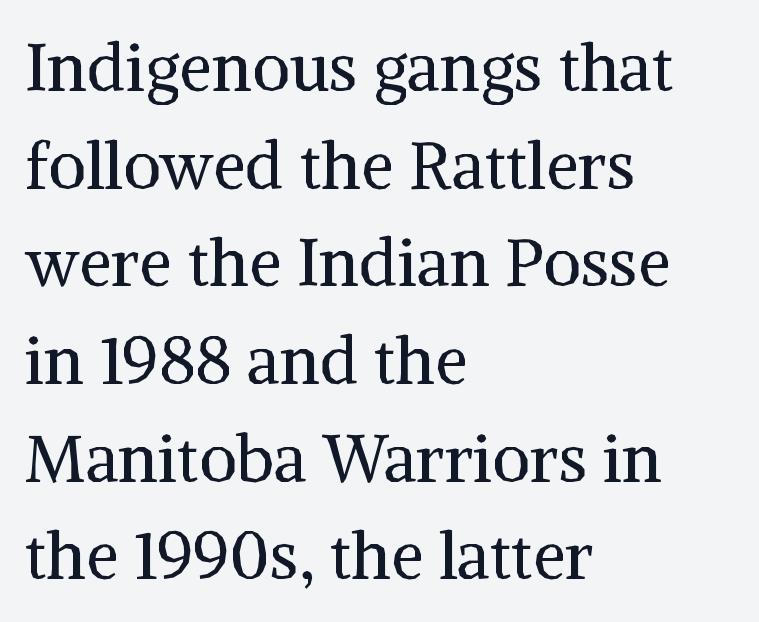
The image shows 66 px regular-weight serif type, upright; set left-aligned, normal line spacing (1.48x), normal letter spacing, not underlined; medium stroke contrast and a medium x-height.
